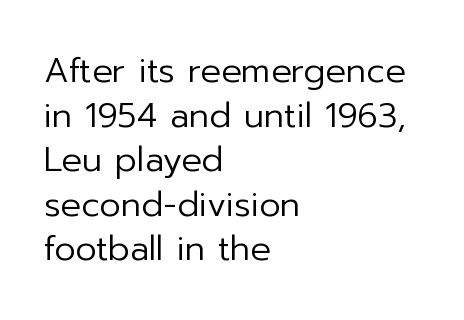
The image shows 34 px regular-weight sans-serif type, upright; set left-aligned, normal line spacing (1.31x), normal letter spacing, not underlined; low stroke contrast and a medium x-height.
